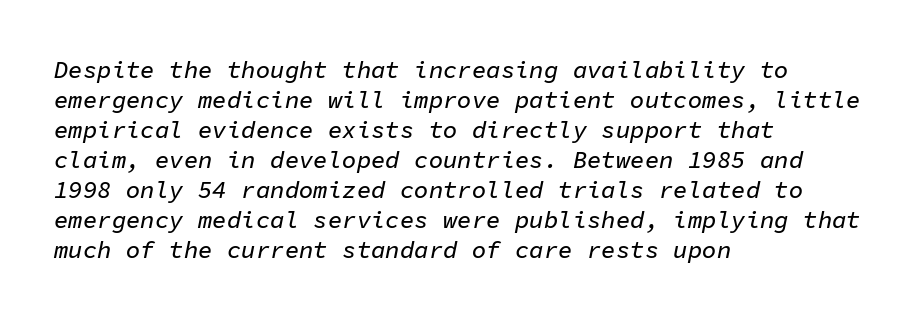
{"italic": "yes", "lean": "right", "slant_degrees": 11, "underline": "no", "align": "left", "line_spacing": "normal", "line_spacing_ratio": 1.25, "letter_spacing": "normal", "letter_spacing_em": 0.0, "glyph_px": 24}
